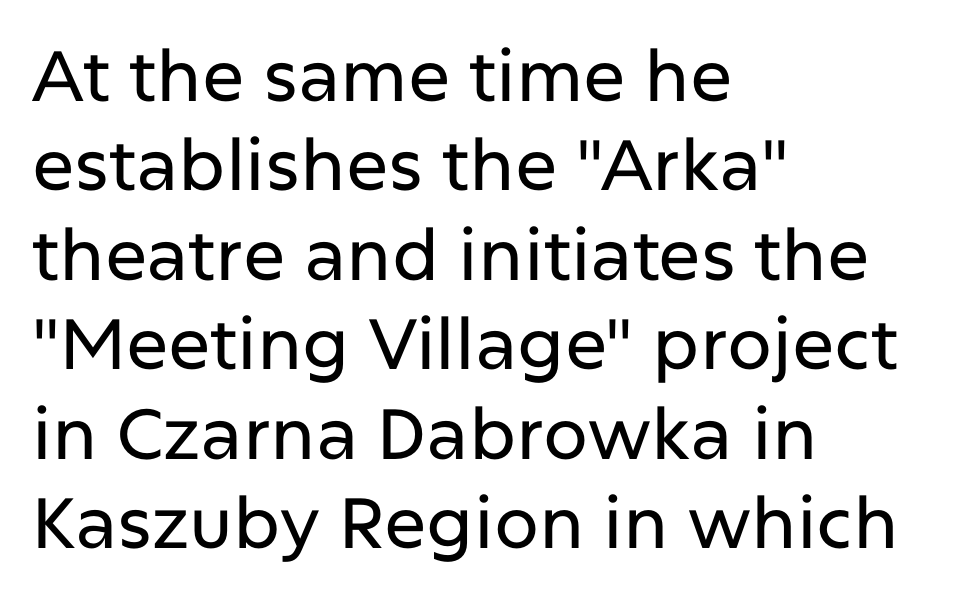
Q: Is the text italic (slanted)? A: No, it is upright.
Q: Is the typeface a serif or a sans-serif typeface? A: Sans-serif.
Q: Is the text underlined? A: No.
Q: How is the paragraph aligned? A: Left-aligned.
Q: Is the spacing between letters normal or unusually wide? A: Normal.
Q: Is the spacing between lines tight, normal or loose? A: Normal.
Q: Width (condensed, normal, or wide)? A: Normal.
Q: Stroke contrast? A: Low.
Q: x-height? A: Medium.
Q: Monospaced? A: No.
